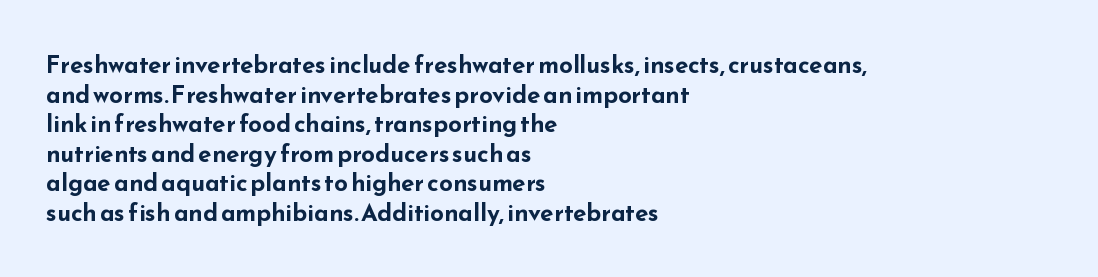
{"italic": "no", "bold": "yes", "underline": "no", "align": "left", "line_spacing_ratio": 1.23, "letter_spacing": "normal", "letter_spacing_em": 0.0, "glyph_px": 24}
